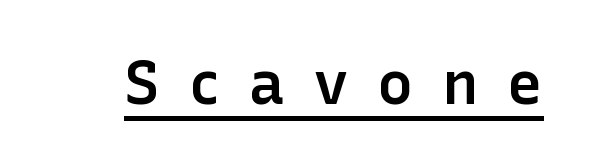
{"serif": "no", "italic": "no", "bold": "semi", "weight": "semibold", "width": "normal", "stroke_contrast": "low", "x_height": "medium", "monospaced": "no", "underline": "yes", "letter_spacing": "wide", "letter_spacing_em": 0.48, "glyph_px": 60}
